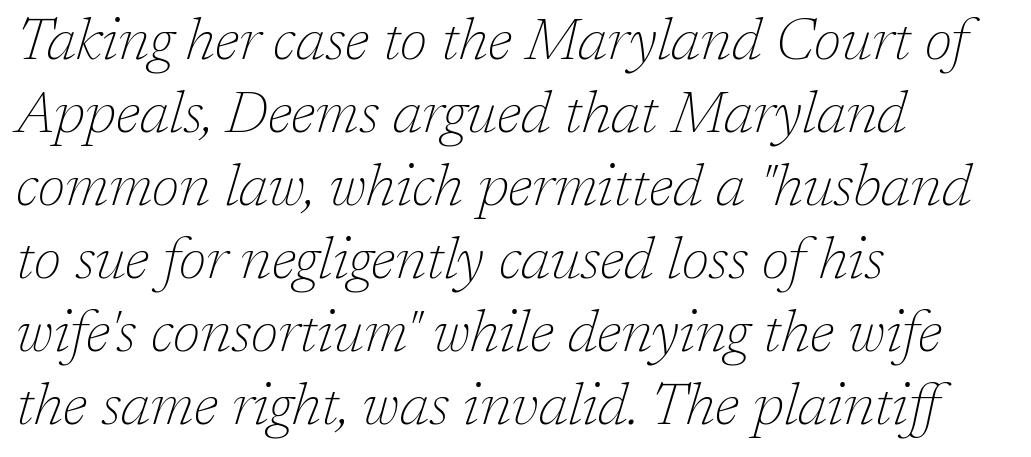
{"serif": "yes", "italic": "yes", "lean": "right", "slant_degrees": 17, "bold": "no", "weight": "thin", "width": "normal", "stroke_contrast": "low", "x_height": "medium", "monospaced": "no", "underline": "no", "align": "left", "line_spacing": "normal", "line_spacing_ratio": 1.26, "letter_spacing": "normal", "letter_spacing_em": 0.0, "glyph_px": 58}
